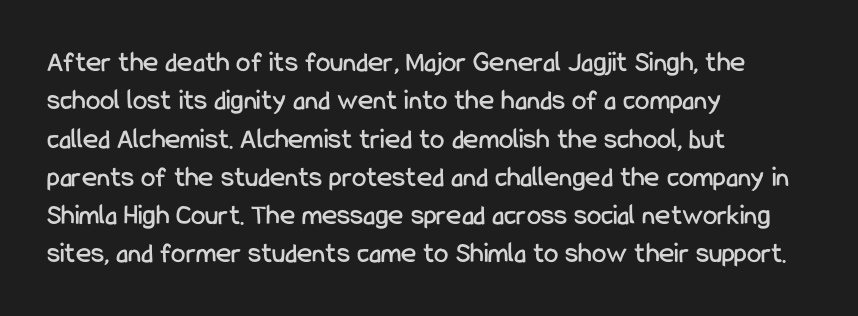
{"serif": "no", "italic": "no", "width": "condensed", "stroke_contrast": "low", "x_height": "medium", "monospaced": "no", "underline": "no", "align": "left", "line_spacing": "normal", "line_spacing_ratio": 1.32, "letter_spacing": "normal", "letter_spacing_em": 0.0, "glyph_px": 29}
